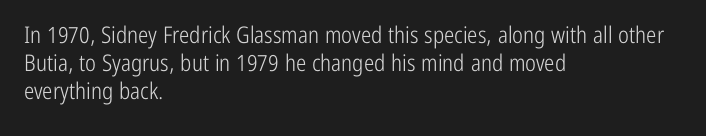
Italic: no, the glyphs are upright roman. Typeset ragged right — the left edge is the straight one. The gaps between neighbouring characters are ordinary and unremarkable. No letter is thick-stroked: the sample isn't bold. Lines of text with bare space underneath.
